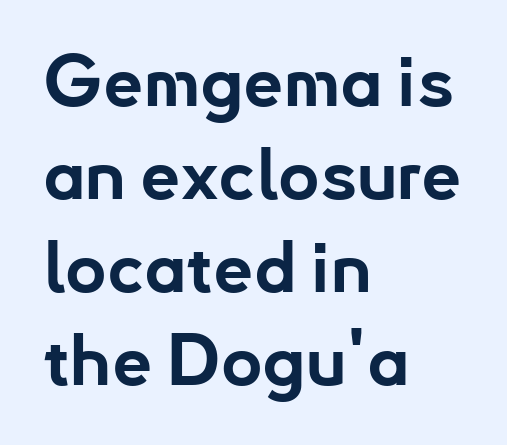
{"serif": "no", "italic": "no", "bold": "yes", "weight": "bold", "width": "normal", "stroke_contrast": "low", "x_height": "small", "monospaced": "no", "underline": "no", "align": "left", "line_spacing": "normal", "line_spacing_ratio": 1.31, "letter_spacing": "normal", "letter_spacing_em": 0.0, "glyph_px": 71}
